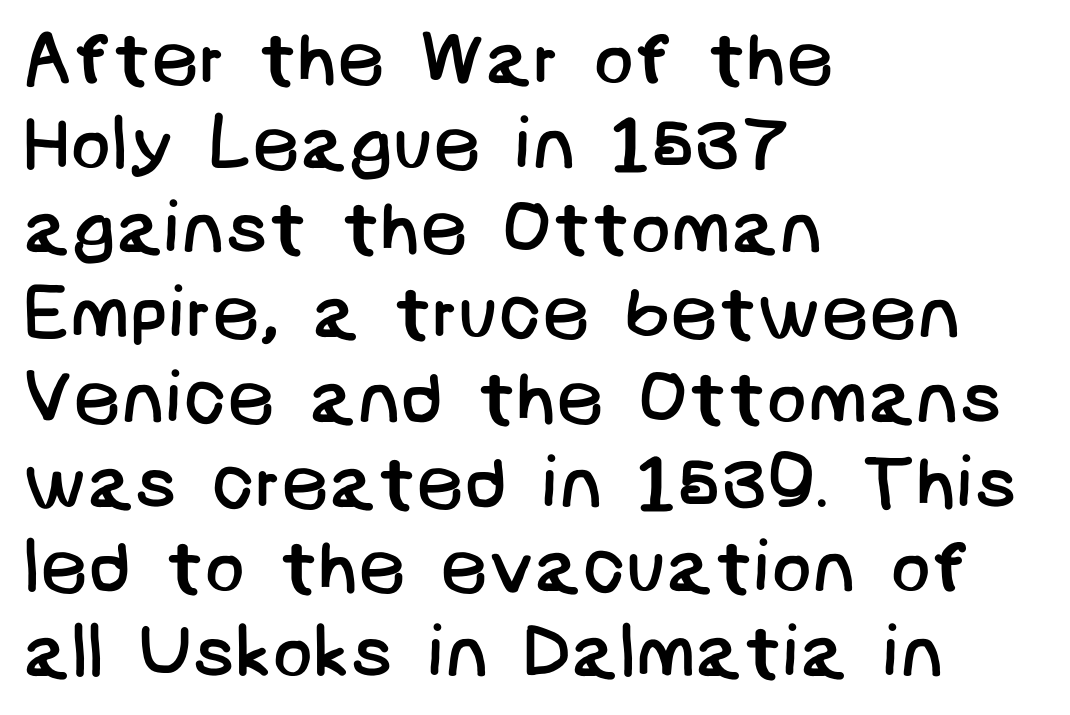
The image shows 75 px regular-weight sans-serif type; set left-aligned, tight line spacing (1.13x), normal letter spacing, not underlined; low stroke contrast and a large x-height.
